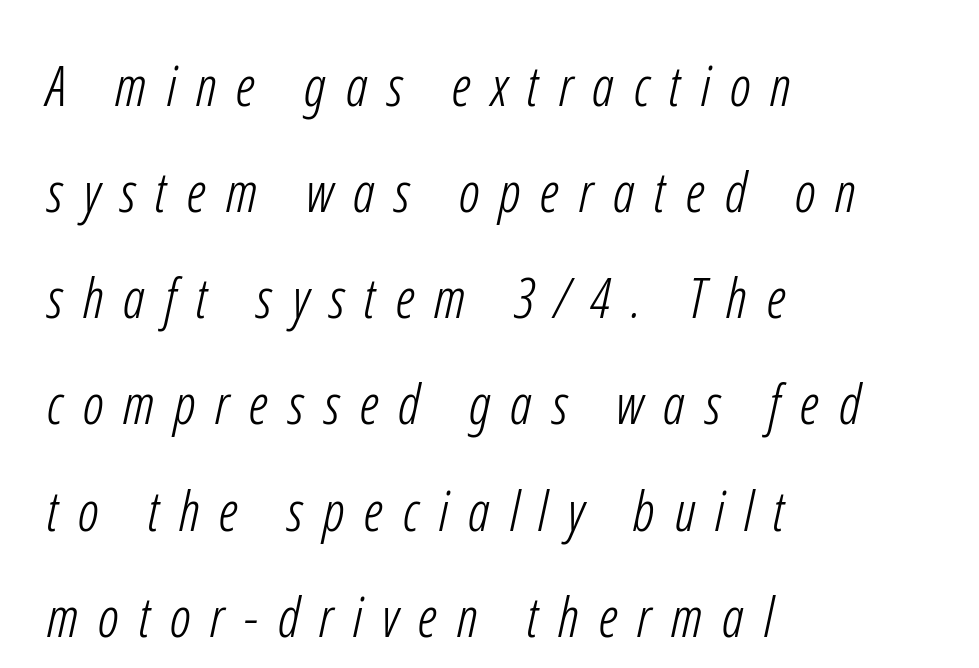
The space directly below the letters is spotless. In terms of leading, this rendering errs on the spacious side. The text was rendered using a sans face with plain stroke endings. Ink coverage per letter is moderate at most.
